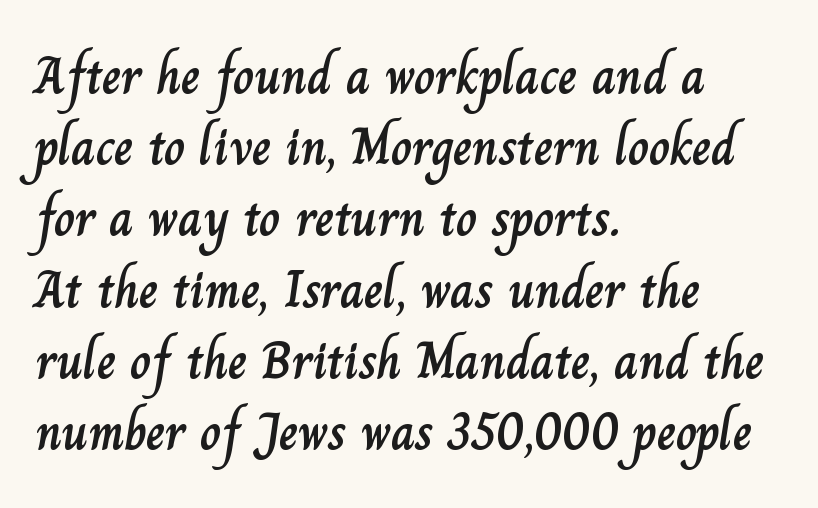
Q: Is the text italic (slanted)? A: Yes.
Q: Is the text underlined? A: No.
Q: How is the paragraph aligned? A: Left-aligned.
Q: Is the spacing between letters normal or unusually wide? A: Normal.
Q: Is the spacing between lines tight, normal or loose? A: Normal.
Q: Width (condensed, normal, or wide)? A: Normal.
Q: Stroke contrast? A: Low.
Q: x-height? A: Small.
Q: Monospaced? A: No.
